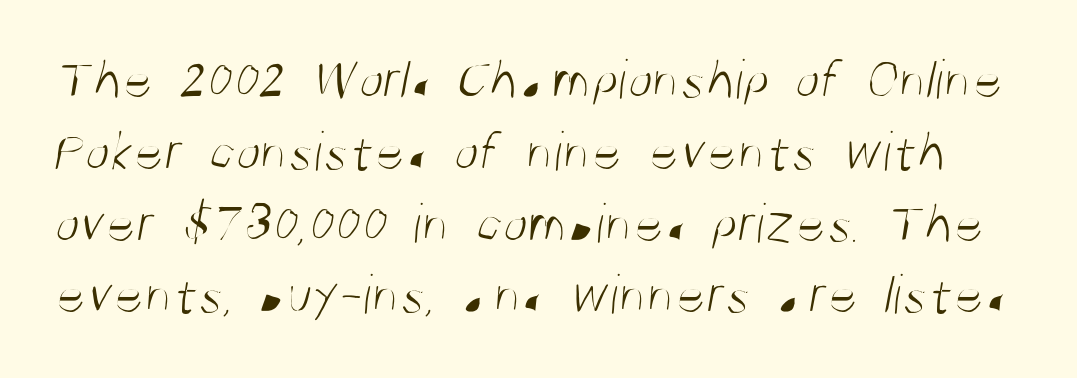
The image shows 57 px light, condensed sans-serif type; set normal line spacing (1.26x), normal letter spacing, not underlined; medium stroke contrast and a large x-height.
